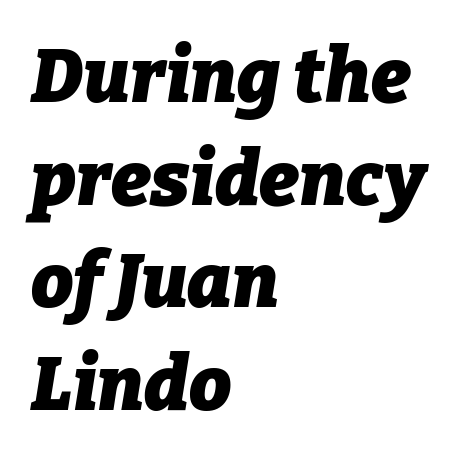
The image shows 75 px heavy type, italic (leaning right); set left-aligned, normal line spacing (1.37x), normal letter spacing, not underlined; low stroke contrast and a medium x-height.
